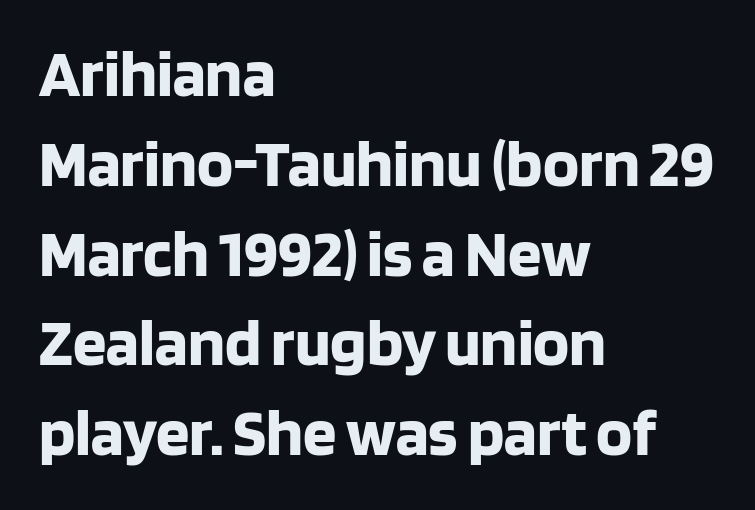
{"serif": "no", "italic": "no", "bold": "yes", "weight": "bold", "width": "normal", "stroke_contrast": "low", "x_height": "large", "monospaced": "no", "underline": "no", "align": "left", "line_spacing": "normal", "line_spacing_ratio": 1.34, "letter_spacing": "normal", "letter_spacing_em": 0.0, "glyph_px": 67}
